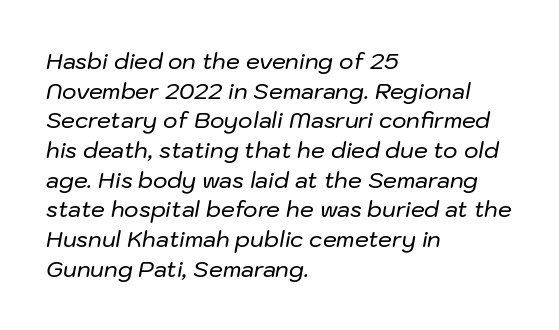
{"italic": "yes", "lean": "right", "slant_degrees": 10, "underline": "no", "align": "left", "line_spacing": "normal", "line_spacing_ratio": 1.35, "letter_spacing": "normal", "letter_spacing_em": 0.0, "glyph_px": 22}
